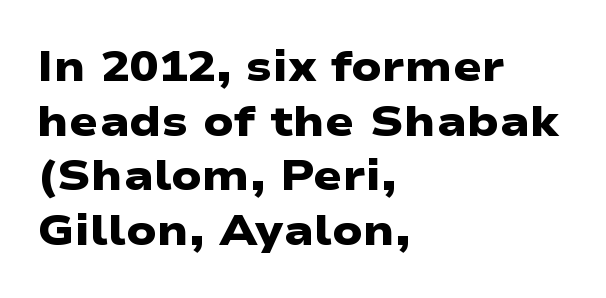
Bold? Absolutely — the strokes are thick and heavy. This sample uses a sans-serif face. The space beneath each line is pristine and unruled. Caption: multi-line text, flush left, ragged right. This sample has the flowing, uneven cadence of proportional lettering.
